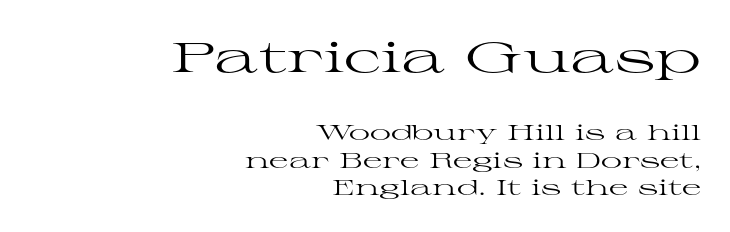
{"serif": "yes", "italic": "no", "bold": "no", "weight": "regular", "width": "wide", "stroke_contrast": "high", "x_height": "medium", "monospaced": "no", "underline": "no", "align": "right", "line_spacing": "normal", "line_spacing_ratio": 1.32, "letter_spacing": "normal", "letter_spacing_em": 0.0, "larger_block": "first", "size_ratio": 2.0, "glyph_px": 42}
